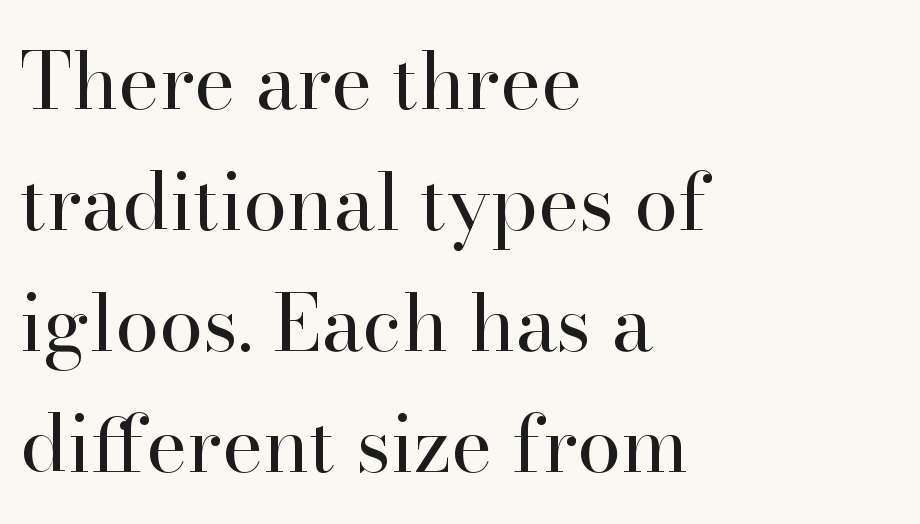
Q: Is the text bold? A: No.
Q: Is the text italic (slanted)? A: No, it is upright.
Q: Is the typeface a serif or a sans-serif typeface? A: Serif.
Q: Is the text underlined? A: No.
Q: How is the paragraph aligned? A: Left-aligned.
Q: Is the spacing between letters normal or unusually wide? A: Normal.
Q: Is the spacing between lines tight, normal or loose? A: Normal.
Q: Width (condensed, normal, or wide)? A: Normal.
Q: Stroke contrast? A: High.
Q: x-height? A: Small.
Q: Monospaced? A: No.
